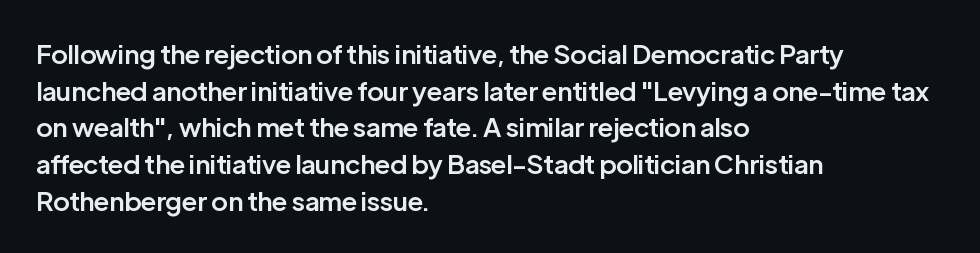
Every row of glyphs begins at an identical x-position on the left. Summary of weight: moderately heavy, a semibold. Evenly set lines give the paragraph a standard silhouette. In terms of letterspacing, this is plain default setting. When letters stand straight like this, we call the style roman or upright. The gap between lines stays unmarked.
